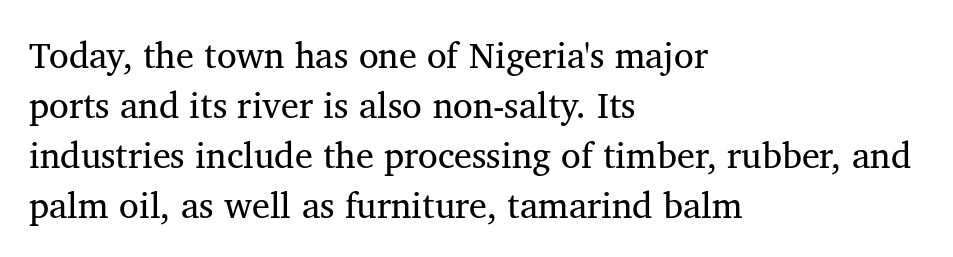
The face used here is seriffed, in the tradition of book romans. Compared with typical paragraphs, the rows here are spaced about the same. Observe the ordinary spacing: letters are neighbours, not strangers. Reading down the block, your eye returns to a fixed left position each line. Heaviness? Minimal to ordinary, like unemphasized prose.
